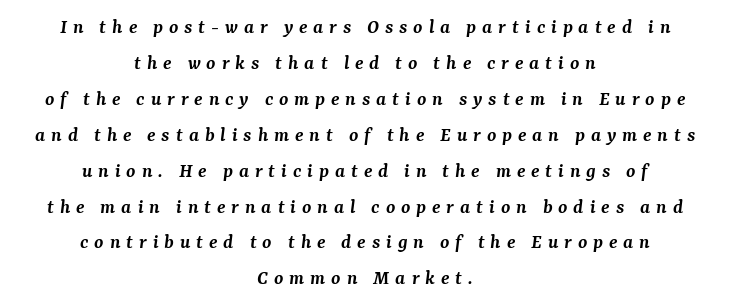
Does extra space separate the letters? Yes, quite a lot of it. Set as a demibold, roughly 600 on the weight scale. Decoration check: the copy has no underline. Characters are canted at an angle relative to the baseline's perpendicular.
